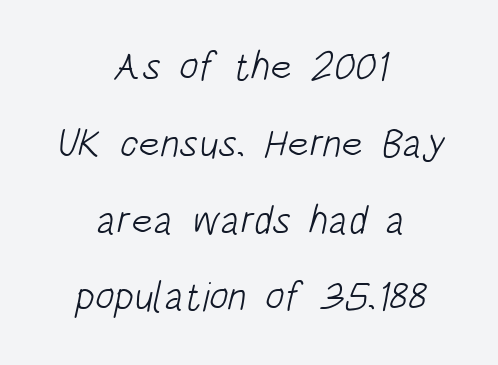
Default kerning and tracking; the words read as compact shapes. Grotesque or geometric, the face here clearly has no serifs. Honestly, there is no underline to notice here at all. The typeface has the unassuming heft of standard copy or less.
